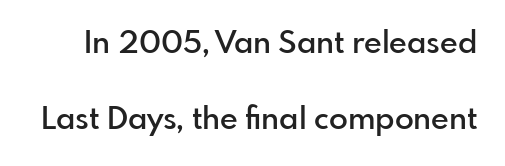
Q: Is the text bold? A: Semi-bold.
Q: Is the text italic (slanted)? A: No, it is upright.
Q: Is the typeface a serif or a sans-serif typeface? A: Sans-serif.
Q: Is the text underlined? A: No.
Q: Is the spacing between letters normal or unusually wide? A: Normal.
Q: Is the spacing between lines tight, normal or loose? A: Loose.
Q: Width (condensed, normal, or wide)? A: Normal.
Q: Stroke contrast? A: Low.
Q: x-height? A: Small.
Q: Monospaced? A: No.
